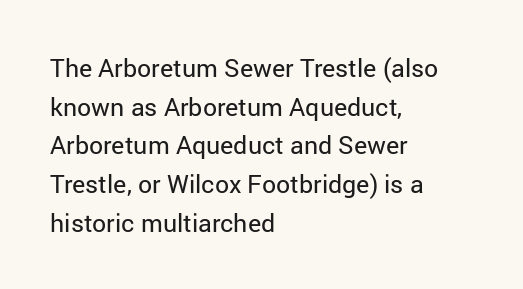
Notice how descenders clear the ascenders below comfortably — that's standard leading. Posture: vertical. Letter spacing: default. This rendering uses left alignment, leaving the right contour irregular.
